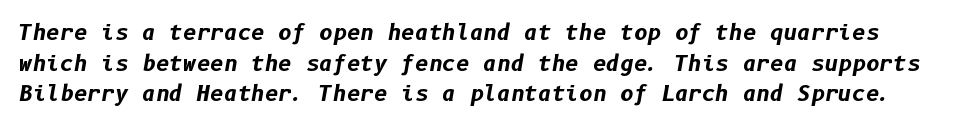
Q: Is the text bold? A: Yes.
Q: Is the text italic (slanted)? A: Yes, it leans right by about 10 degrees.
Q: Is the text underlined? A: No.
Q: Is the spacing between letters normal or unusually wide? A: Normal.
Q: Is the spacing between lines tight, normal or loose? A: Normal.
